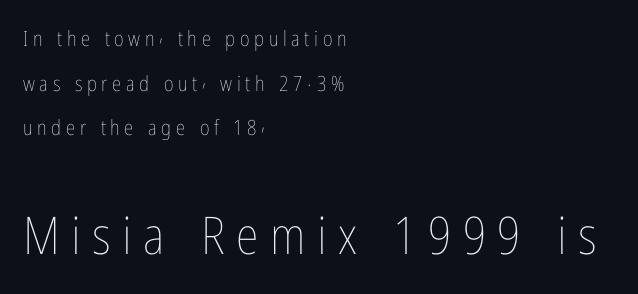
{"italic": "no", "bold": "no", "weight": "thin", "width": "condensed", "stroke_contrast": "low", "x_height": "medium", "monospaced": "no", "underline": "no", "align": "left", "line_spacing": "loose", "line_spacing_ratio": 2.12, "letter_spacing": "wide", "letter_spacing_em": 0.22, "larger_block": "second", "size_ratio": 2.48, "glyph_px": 52}
